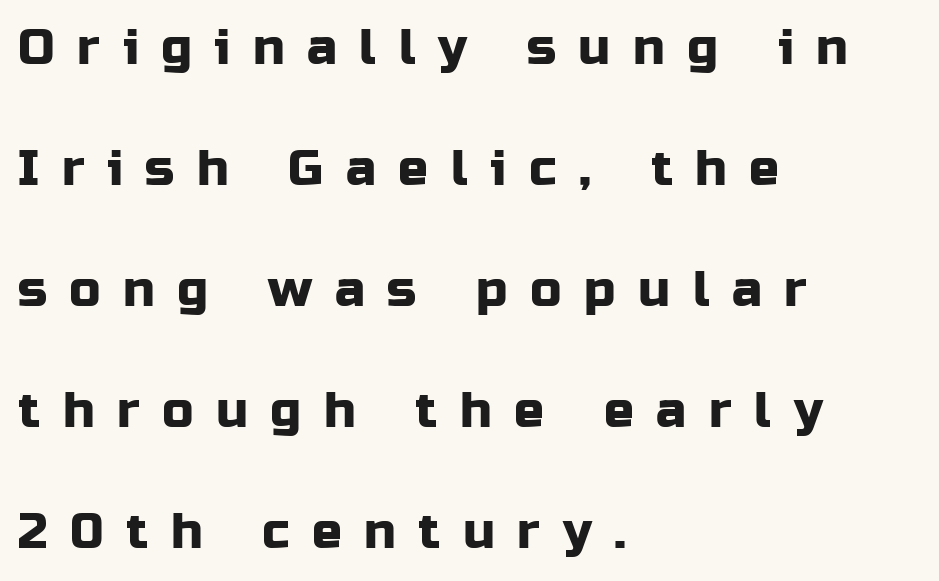
The image shows 50 px sans-serif type, upright; set left-aligned, loose line spacing (2.42x), unusually wide letter spacing (+0.45 em), not underlined; low stroke contrast and a medium x-height.
